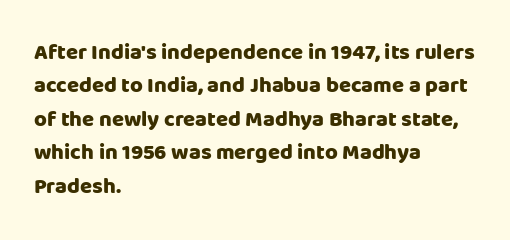
Q: Is the text bold? A: Yes.
Q: Is the text italic (slanted)? A: No, it is upright.
Q: Is the text underlined? A: No.
Q: How is the paragraph aligned? A: Left-aligned.
Q: Is the spacing between letters normal or unusually wide? A: Normal.
Q: Is the spacing between lines tight, normal or loose? A: Normal.
